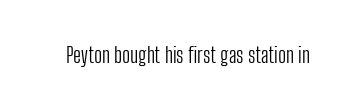
{"italic": "no", "bold": "no", "underline": "no", "letter_spacing": "normal", "letter_spacing_em": 0.0, "glyph_px": 21}
